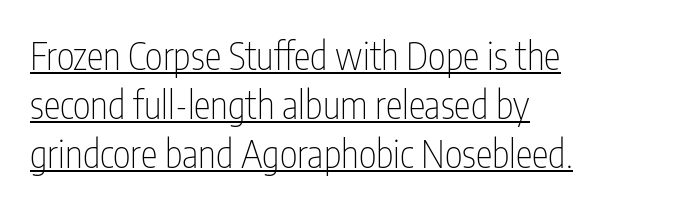
Q: Is the text bold? A: No.
Q: Is the text italic (slanted)? A: No, it is upright.
Q: Is the typeface a serif or a sans-serif typeface? A: Sans-serif.
Q: Is the text underlined? A: Yes.
Q: How is the paragraph aligned? A: Left-aligned.
Q: Is the spacing between letters normal or unusually wide? A: Normal.
Q: Is the spacing between lines tight, normal or loose? A: Normal.
Q: Width (condensed, normal, or wide)? A: Condensed.
Q: Stroke contrast? A: Low.
Q: x-height? A: Medium.
Q: Monospaced? A: No.
